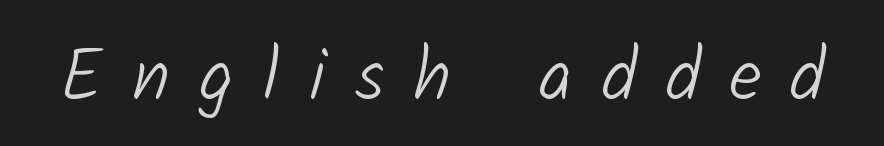
Q: Is the text bold? A: No.
Q: Is the typeface a serif or a sans-serif typeface? A: Sans-serif.
Q: Is the text underlined? A: No.
Q: Is the spacing between letters normal or unusually wide? A: Unusually wide.
Q: Width (condensed, normal, or wide)? A: Normal.
Q: Stroke contrast? A: Low.
Q: x-height? A: Medium.
Q: Monospaced? A: No.
